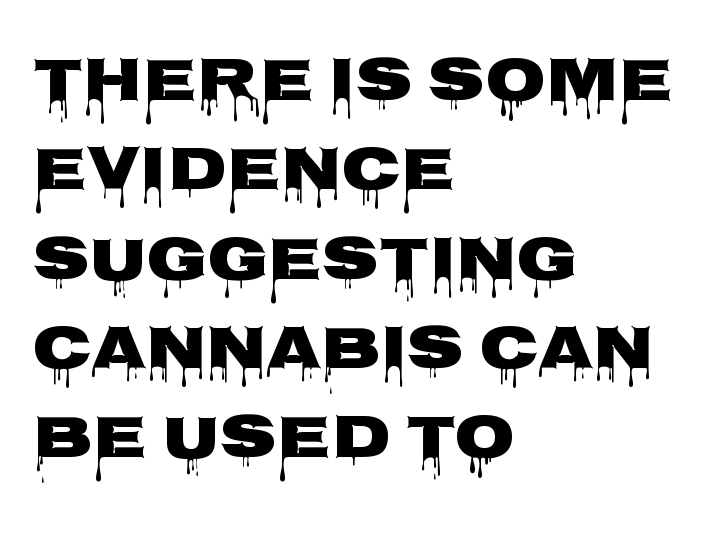
{"serif": "no", "italic": "no", "bold": "yes", "weight": "heavy", "width": "wide", "stroke_contrast": "low", "x_height": "large", "monospaced": "no", "underline": "no", "align": "left", "line_spacing": "normal", "line_spacing_ratio": 1.44, "letter_spacing": "normal", "letter_spacing_em": 0.0, "glyph_px": 62}
